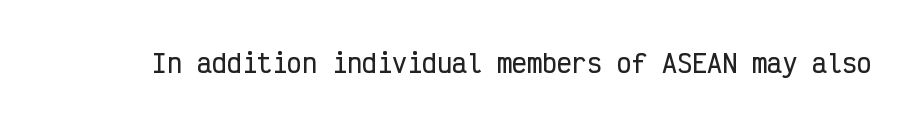
If you drew a line through each stem, it would be perfectly vertical. Characters follow at the spacing the type designer built in. The words here are not underlined.
